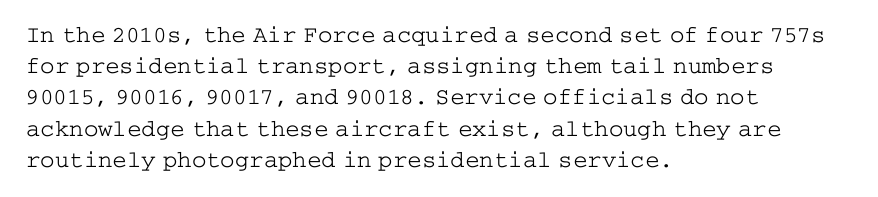
The ragged edge is on the right, which tells us the setting is flush left. The passage shown is not underscored anywhere. These lines were composed using upright roman letters. This sample uses plain, unmodified letter spacing. Reading down the column, the eye jumps a familiar distance to each next line.
